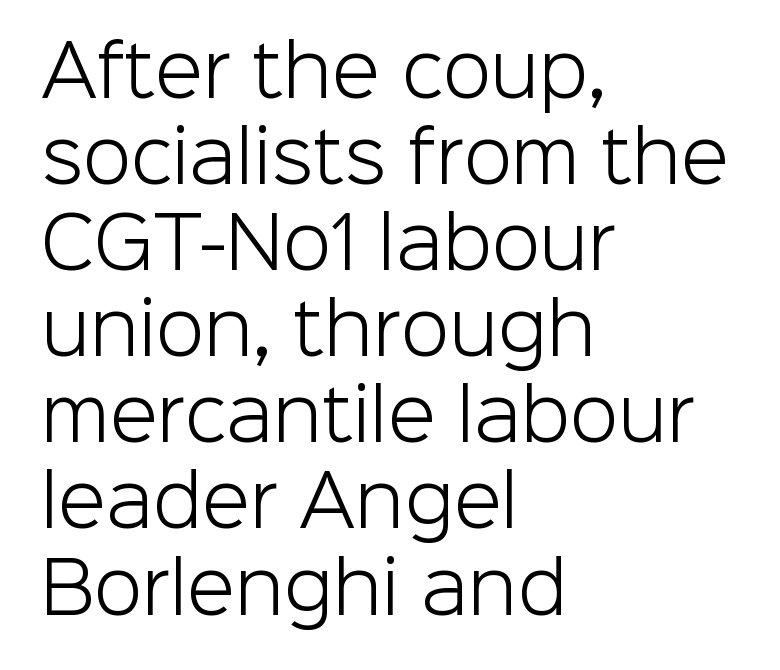
{"serif": "no", "italic": "no", "bold": "no", "weight": "light", "width": "normal", "stroke_contrast": "low", "x_height": "medium", "monospaced": "no", "underline": "no", "align": "left", "line_spacing_ratio": 1.23, "letter_spacing": "normal", "letter_spacing_em": 0.0, "glyph_px": 70}
